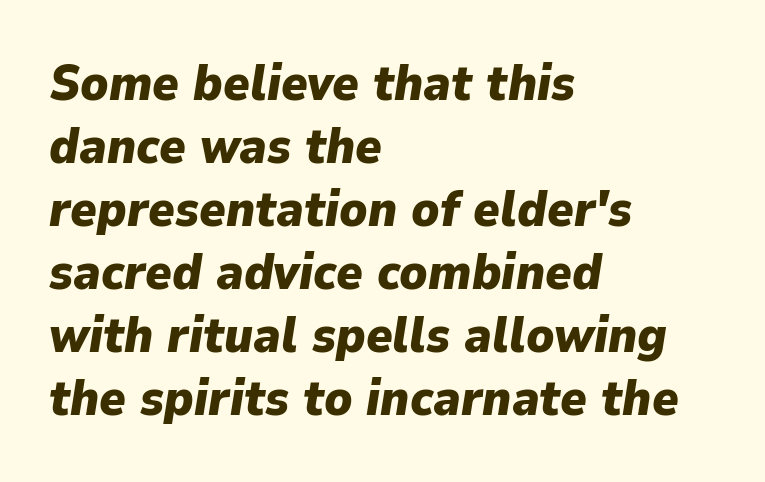
The image shows 50 px heavy type, italic (leaning right); set left-aligned, normal line spacing (1.26x), normal letter spacing, not underlined; low stroke contrast and a medium x-height.
